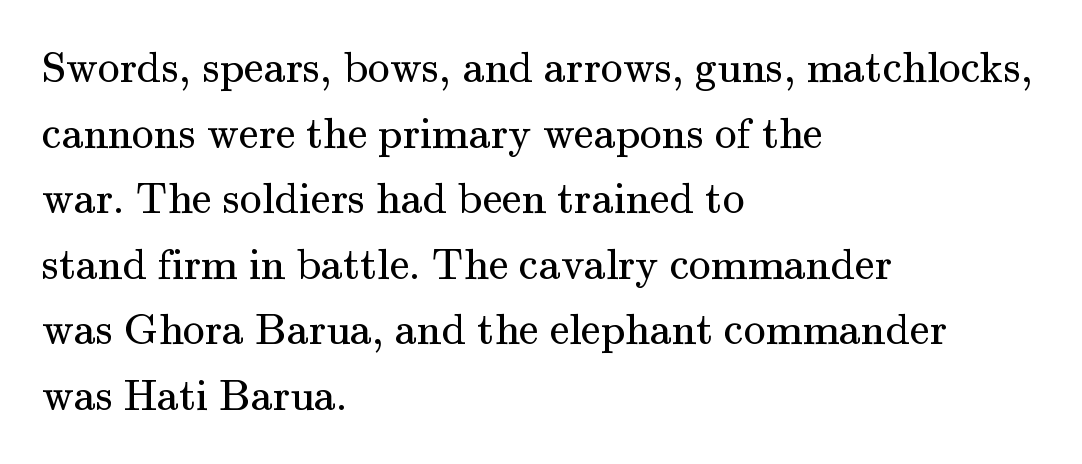
The image shows 44 px regular-weight serif type, upright; set left-aligned, normal line spacing (1.49x), normal letter spacing, not underlined; medium stroke contrast and a small x-height.
